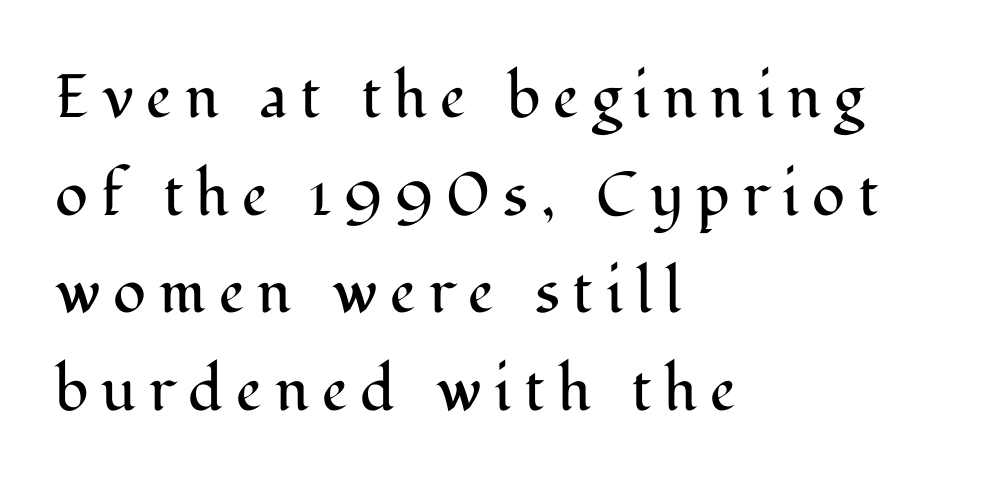
The image shows 61 px regular-weight serif type, upright; set left-aligned, normal line spacing (1.6x), unusually wide letter spacing (+0.21 em), not underlined; medium stroke contrast and a medium x-height.
